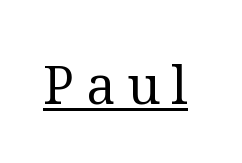
Q: Is the text bold? A: No.
Q: Is the text italic (slanted)? A: No, it is upright.
Q: Is the typeface a serif or a sans-serif typeface? A: Serif.
Q: Is the text underlined? A: Yes.
Q: Is the spacing between letters normal or unusually wide? A: Unusually wide.
Q: Width (condensed, normal, or wide)? A: Normal.
Q: Stroke contrast? A: Medium.
Q: x-height? A: Medium.
Q: Monospaced? A: No.
